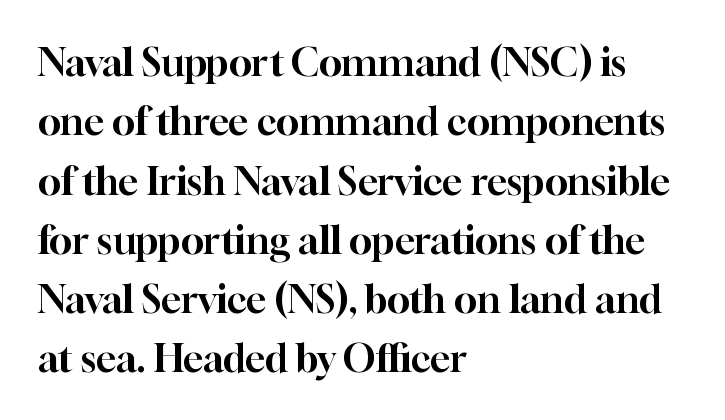
Q: Is the text italic (slanted)? A: No, it is upright.
Q: Is the typeface a serif or a sans-serif typeface? A: Serif.
Q: Is the text underlined? A: No.
Q: How is the paragraph aligned? A: Left-aligned.
Q: Is the spacing between letters normal or unusually wide? A: Normal.
Q: Is the spacing between lines tight, normal or loose? A: Normal.
Q: Width (condensed, normal, or wide)? A: Normal.
Q: Stroke contrast? A: High.
Q: x-height? A: Medium.
Q: Monospaced? A: No.
